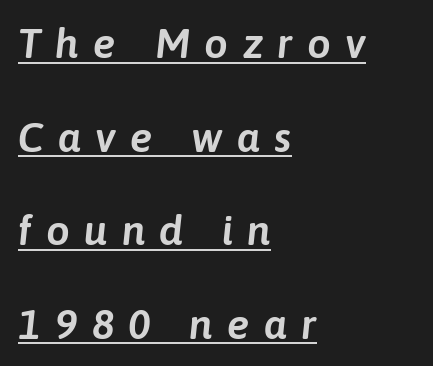
Q: Is the text italic (slanted)? A: Yes, it leans right by about 6 degrees.
Q: Is the text underlined? A: Yes.
Q: How is the paragraph aligned? A: Left-aligned.
Q: Is the spacing between letters normal or unusually wide? A: Unusually wide.
Q: Is the spacing between lines tight, normal or loose? A: Loose.
Q: Width (condensed, normal, or wide)? A: Normal.
Q: Stroke contrast? A: Low.
Q: x-height? A: Medium.
Q: Monospaced? A: No.
